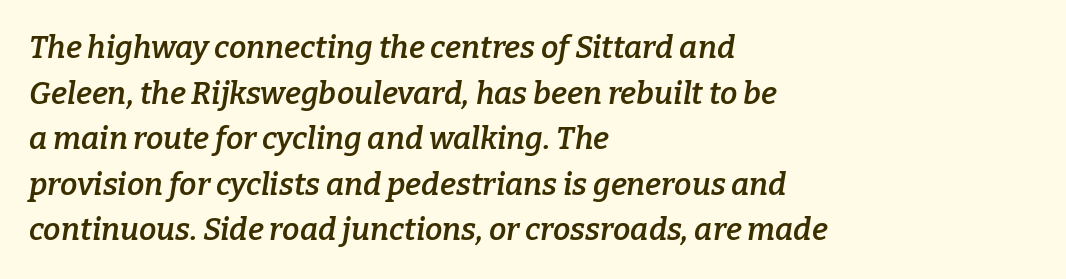
The characters look somewhat weighty, a semibold short of true bold. Emphasis-style slanted type is in use. Which margin do the lines hug? The left one — the right edge is uneven. The vertical gap from one line to the next is medium. In terms of letterform style, serifs are clearly present.
